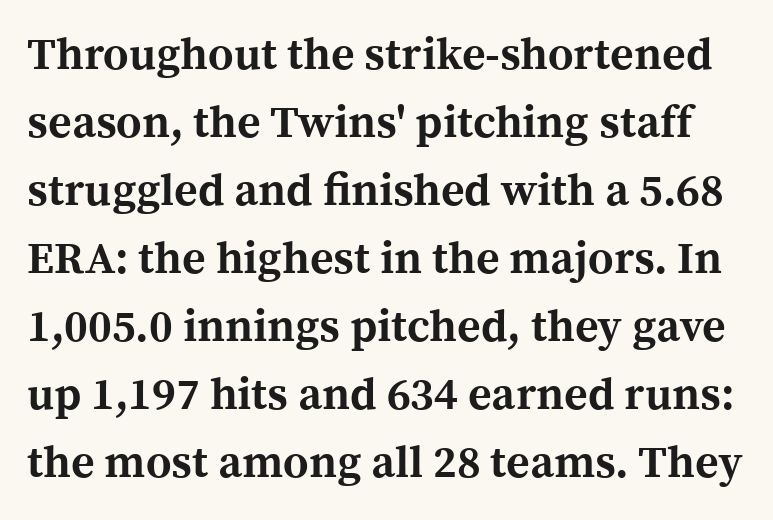
Note the varied advance widths — an 'i' is clearly narrower than an 'm'. Stroke thickness is high; the sample reads as a true bold. In terms of letterform style, serifs are clearly present. Underline: absent. Each word holds together tightly as a unit, with standard inter-letter gaps.
